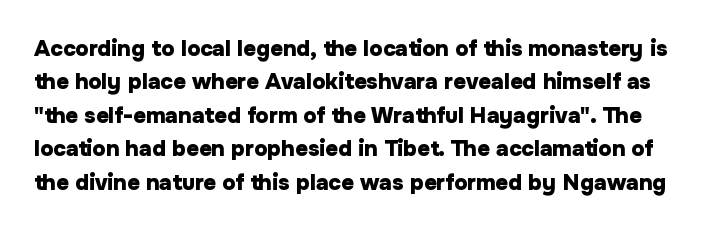
The image shows 22 px bold type, upright; set normal line spacing (1.52x), normal letter spacing, not underlined.
